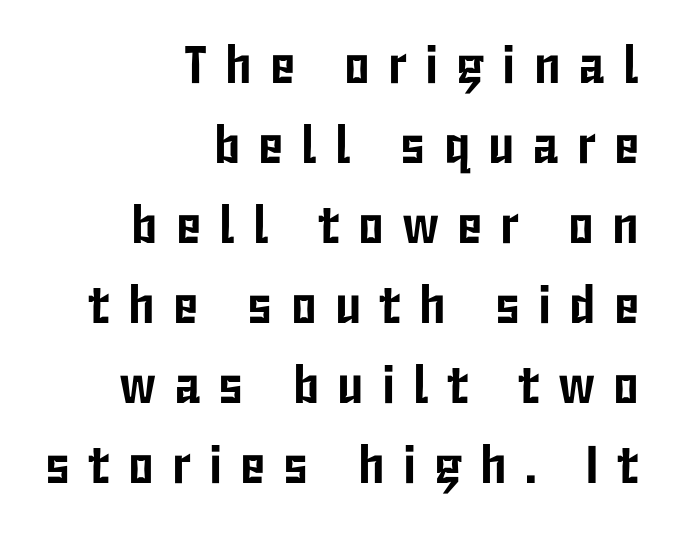
The image shows 53 px condensed sans-serif type, upright; set right-aligned, normal line spacing (1.51x), unusually wide letter spacing (+0.34 em), not underlined; low stroke contrast and a medium x-height.
